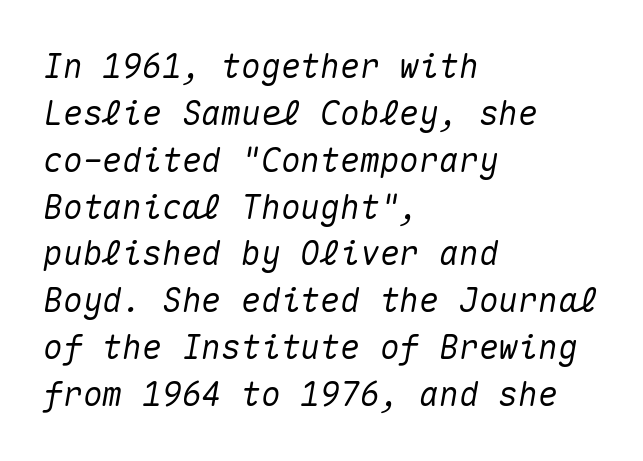
The image shows 33 px text type, italic (leaning right), monospaced; set left-aligned, normal line spacing (1.42x), normal letter spacing, not underlined; medium stroke contrast and a medium x-height.
